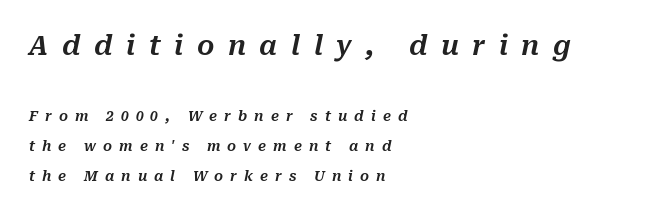
Q: Is the text italic (slanted)? A: Yes, it leans right by about 10 degrees.
Q: Is the text underlined? A: No.
Q: How is the paragraph aligned? A: Left-aligned.
Q: Is the spacing between letters normal or unusually wide? A: Unusually wide.
Q: Is the spacing between lines tight, normal or loose? A: Loose.
Q: Which block of text is set in a larger size, the first (top) or the second (bottom)? A: The first (top) one.
